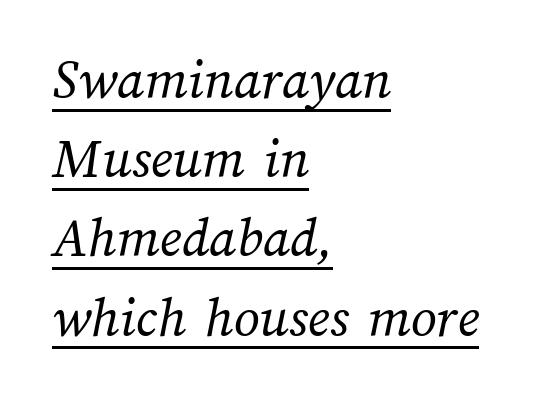
{"bold": "no", "weight": "regular", "width": "normal", "stroke_contrast": "medium", "x_height": "medium", "monospaced": "no", "underline": "yes", "align": "left", "line_spacing": "normal", "line_spacing_ratio": 1.39, "letter_spacing": "normal", "letter_spacing_em": 0.0, "glyph_px": 57}
